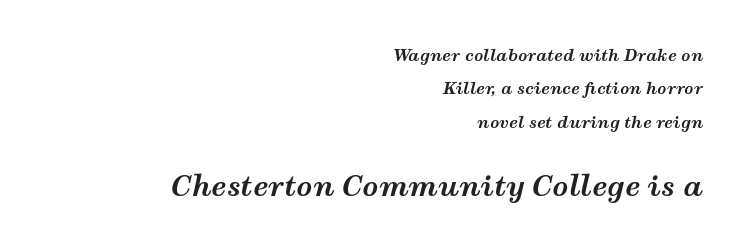
There's an unmistakable incline to the writing here. The setting favours the right margin, as signatures and pull-quotes sometimes do. Pretty heavy lettering here — definitely bold. A typesetter would call this proportional, since set widths differ per character. The later block is typeset at a bigger size than the earlier block.
